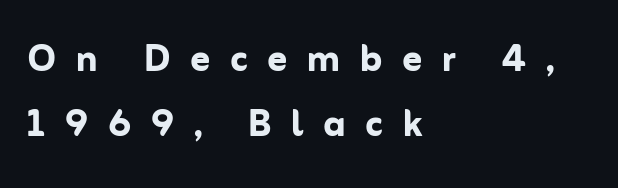
Do the characters align in a grid? No, the font is proportional. The passage shown is typeset with a sans-serif family. Is the type bold? Yes — the strokes are clearly thick and heavy. A classic flush-left, rag-right setting is used for this passage. Summary of vertical rhythm: regular, with standard interline spacing.
